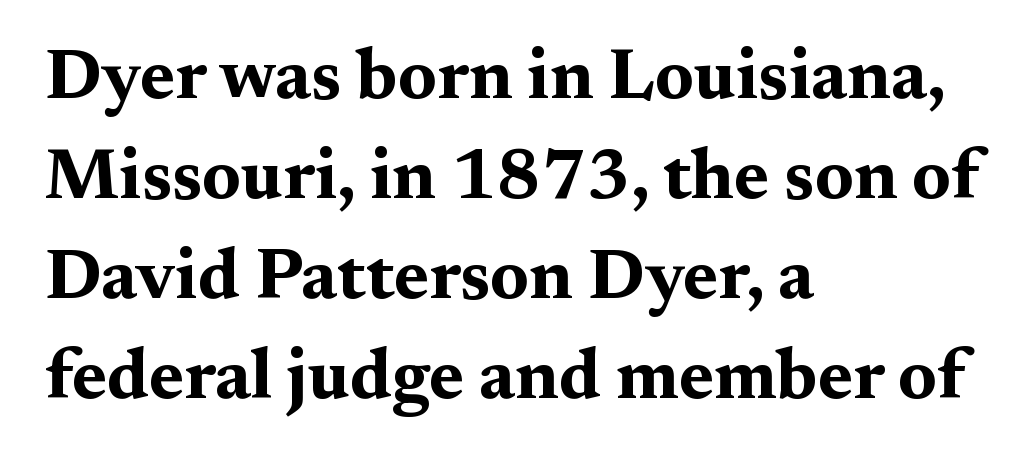
The type is set solid horizontally, with unmodified tracking. Do the characters align in a grid? No, the font is proportional. Each line starts at the same left margin while the right side varies. These lines were composed using upright roman letters. The font is running at its bold setting. The specimen omits any rule beneath the text block's lines.
